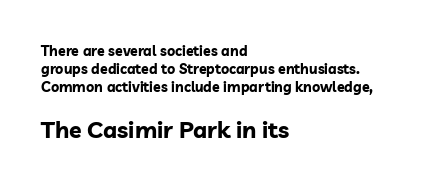
{"italic": "no", "bold": "yes", "underline": "no", "align": "left", "line_spacing": "normal", "line_spacing_ratio": 1.29, "letter_spacing": "normal", "letter_spacing_em": 0.0, "larger_block": "second", "size_ratio": 1.64, "glyph_px": 23}
